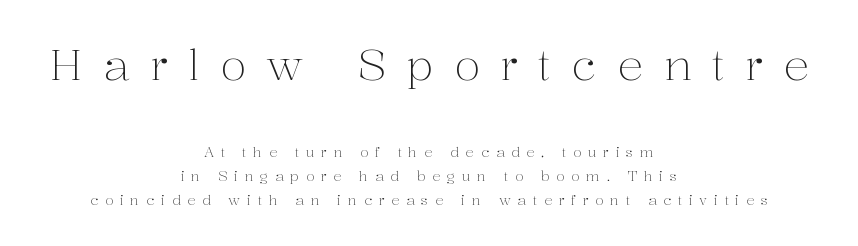
Someone cranked the tracking dial way up on this one. Upright lettering throughout. Scale decreases going downward across the two blocks. Letters rest on an invisible, unmarked baseline. Stroke terminals: seriffed. The text block is weighted toward neither margin, spreading evenly from the middle.
